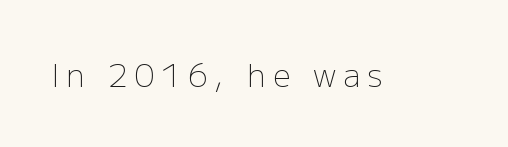
{"serif": "no", "italic": "no", "bold": "no", "weight": "light", "width": "normal", "stroke_contrast": "low", "x_height": "medium", "monospaced": "no", "underline": "no", "letter_spacing": "wide", "letter_spacing_em": 0.23, "glyph_px": 31}
